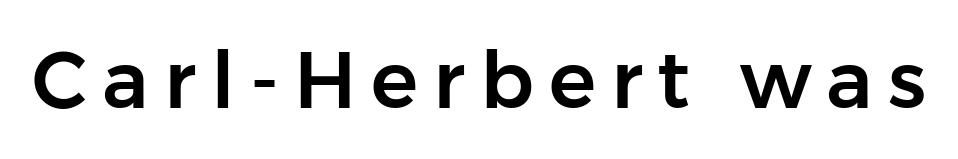
The area under the type is left untouched. This sample has the flowing, uneven cadence of proportional lettering. Are there feet on the stems? There aren't — it's a sans. Unlike italic type, these characters show no tilt at all.
